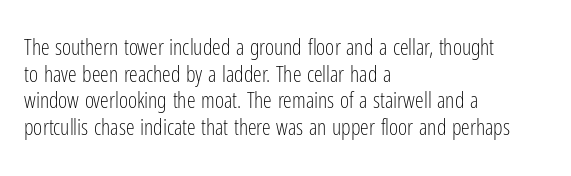
The image shows 22 px text type, upright; set left-aligned, line spacing 1.21x, normal letter spacing, not underlined.
